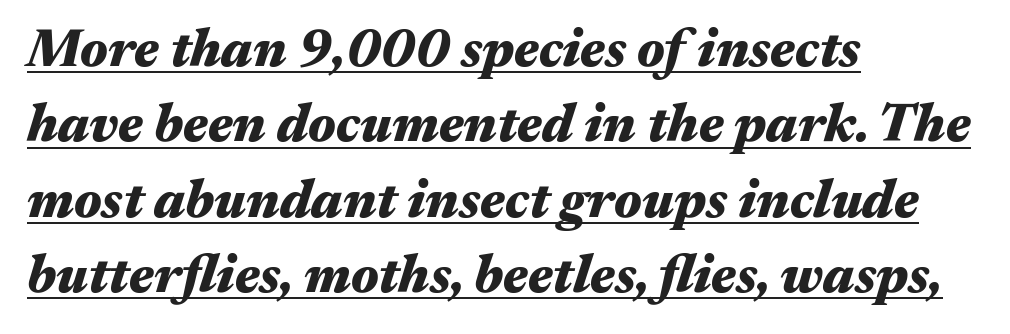
The image shows 53 px heavy, wide type, italic (leaning right); set left-aligned, normal line spacing (1.42x), normal letter spacing, underlined; medium stroke contrast and a medium x-height.
